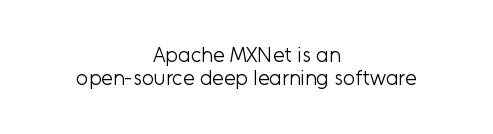
Q: Is the text bold? A: No.
Q: Is the text italic (slanted)? A: No, it is upright.
Q: Is the text underlined? A: No.
Q: How is the paragraph aligned? A: Centered.
Q: Is the spacing between letters normal or unusually wide? A: Normal.
Q: Is the spacing between lines tight, normal or loose? A: Tight.
